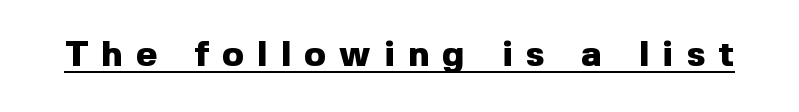
The image shows 36 px heavy sans-serif type, upright; set unusually wide letter spacing (+0.37 em), underlined; a medium x-height.
